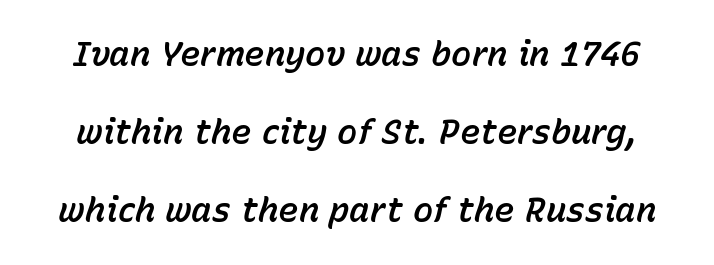
Proportional: the letters do not fall into vertical columns. Underlining? Definitely not there. These lines were composed using italics. Compared with typical paragraphs, the rows here are farther apart. These lines keep a tight, regular rhythm from letter to letter.
